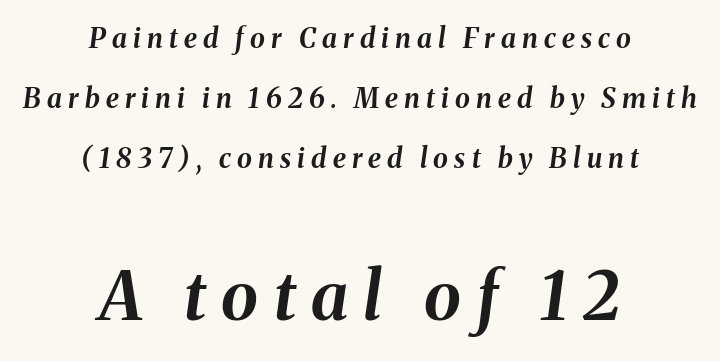
The image shows 67 px bold type, italic (leaning right); set centered, loose line spacing (2.22x), unusually wide letter spacing (+0.23 em), not underlined; the second (bottom) block is 2.48x larger; medium stroke contrast and a medium x-height.
